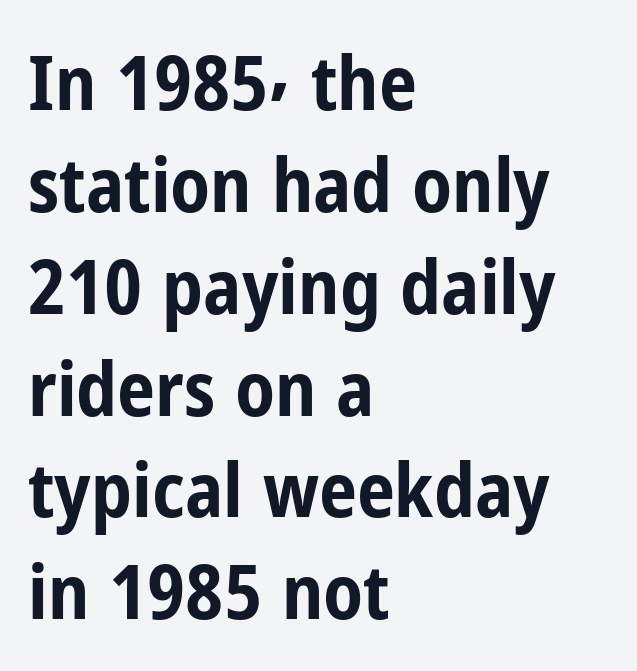
{"serif": "no", "italic": "no", "bold": "yes", "weight": "bold", "width": "condensed", "stroke_contrast": "low", "x_height": "medium", "monospaced": "no", "underline": "no", "align": "left", "line_spacing": "normal", "line_spacing_ratio": 1.34, "letter_spacing": "normal", "letter_spacing_em": 0.0, "glyph_px": 76}
